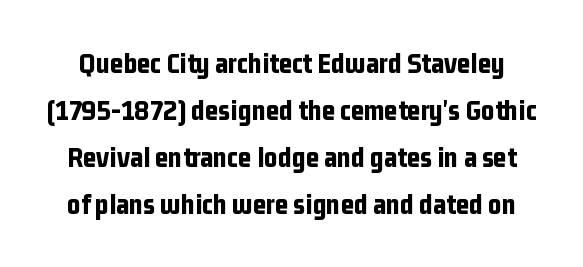
{"serif": "no", "italic": "no", "bold": "yes", "weight": "bold", "width": "condensed", "stroke_contrast": "low", "x_height": "medium", "monospaced": "no", "underline": "no", "line_spacing": "normal", "line_spacing_ratio": 1.62, "letter_spacing": "normal", "letter_spacing_em": 0.0, "glyph_px": 29}
